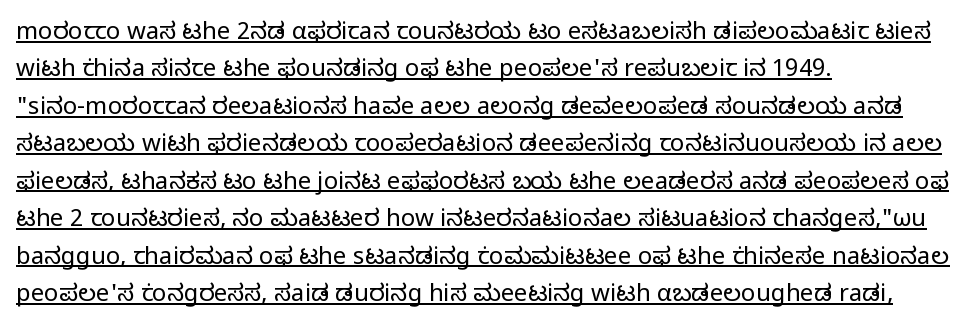
The image shows 24 px text type, upright; set left-aligned, normal line spacing (1.56x), normal letter spacing, underlined.
